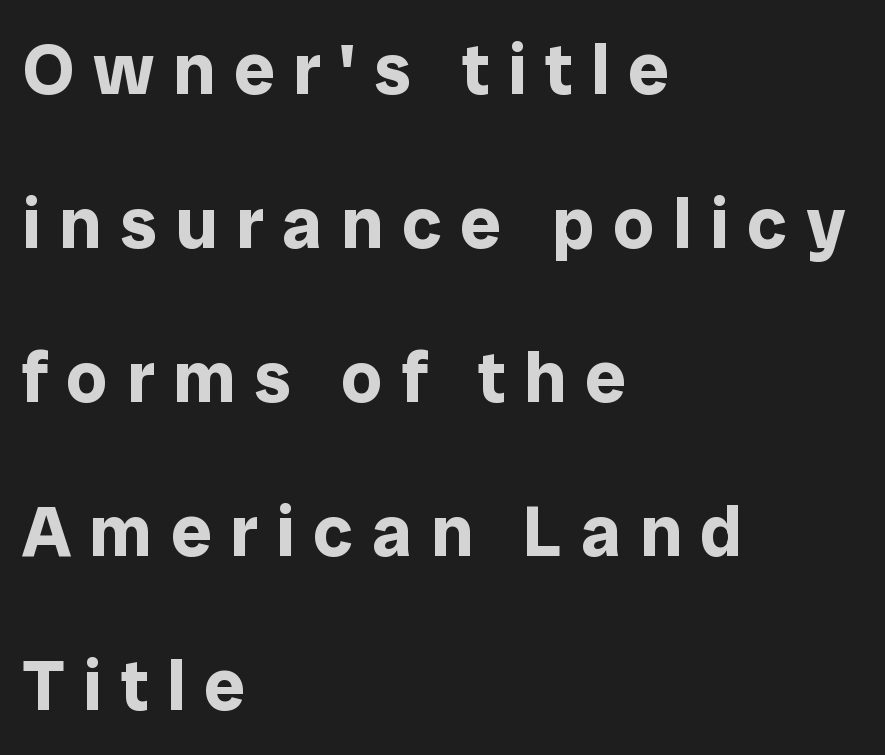
The image shows 72 px bold sans-serif type, upright; set left-aligned, loose line spacing (2.14x), unusually wide letter spacing (+0.26 em), not underlined; low stroke contrast and a medium x-height.
